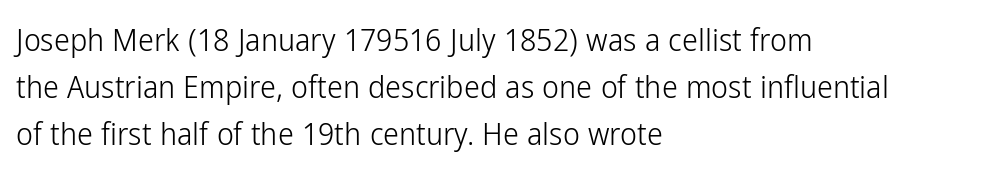
The image shows 32 px light, condensed sans-serif type, upright; set left-aligned, normal line spacing (1.47x), normal letter spacing, not underlined; low stroke contrast and a medium x-height.
